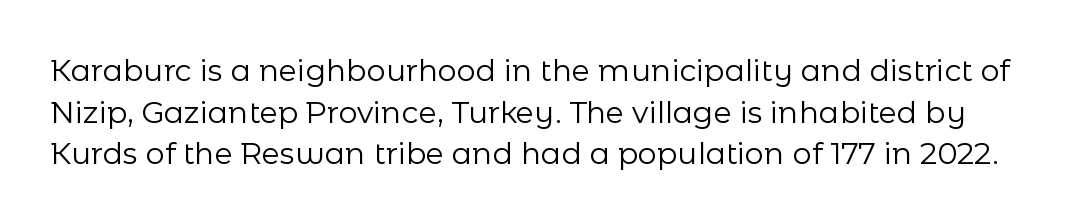
The image shows 30 px regular-weight sans-serif type, upright; set normal line spacing (1.39x), normal letter spacing, not underlined; low stroke contrast and a medium x-height.
